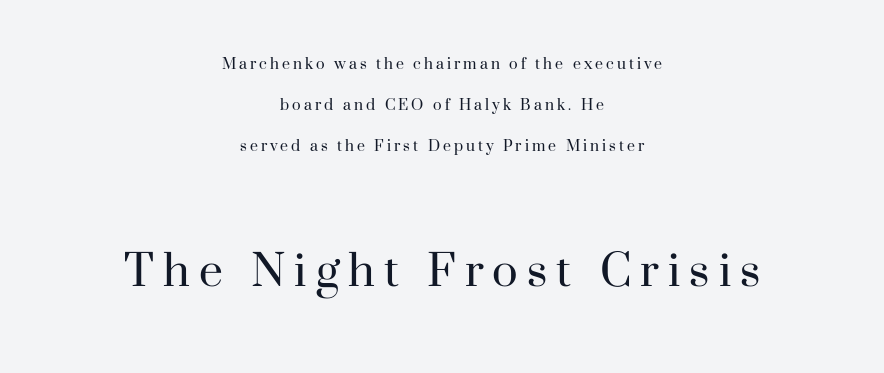
{"serif": "yes", "italic": "no", "bold": "no", "weight": "regular", "width": "normal", "stroke_contrast": "high", "x_height": "small", "monospaced": "no", "underline": "no", "align": "center", "line_spacing": "loose", "line_spacing_ratio": 2.28, "larger_block": "second", "size_ratio": 3.0, "glyph_px": 54}
